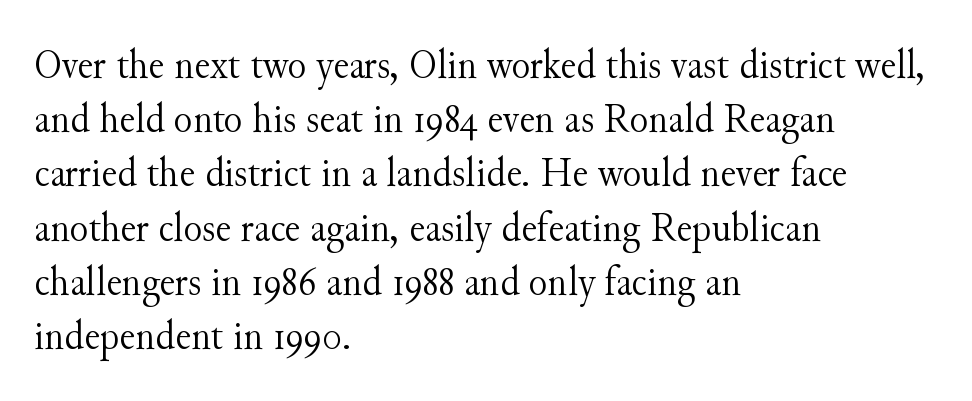
Does extra space separate the letters? No, they use regular spacing. Lines of text with bare space underneath. This is serif lettering, the kind often seen in printed books. Is this a heavy cut? Hardly; it is regular or lighter. Note the varied advance widths — an 'i' is clearly narrower than an 'm'.
